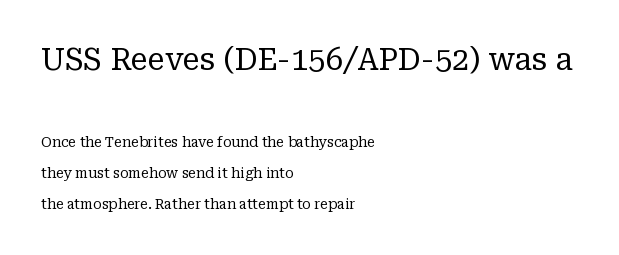
Line spacing here is loose. You could call the tracking neutral — neither tight nor loose. The emphasis by scale lands on block number one, above. Varying glyph widths throughout — classic text-font behaviour. Every character sits straight up, as roman type does.
